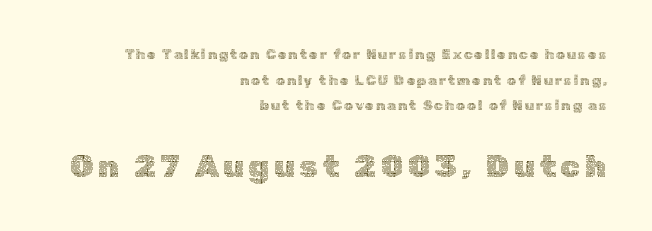
Q: Is the text bold? A: No.
Q: Is the text italic (slanted)? A: No, it is upright.
Q: Is the text underlined? A: No.
Q: How is the paragraph aligned? A: Right-aligned.
Q: Which block of text is set in a larger size, the first (top) or the second (bottom)? A: The second (bottom) one.
Q: Width (condensed, normal, or wide)? A: Normal.
Q: x-height? A: Medium.
Q: Monospaced? A: No.
